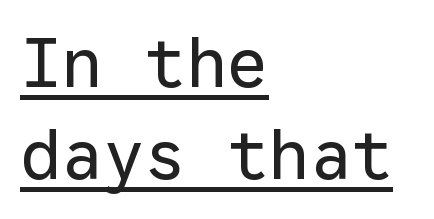
The image shows 69 px regular-weight sans-serif type, upright, monospaced; set left-aligned, normal line spacing (1.33x), normal letter spacing, underlined; low stroke contrast and a medium x-height.
